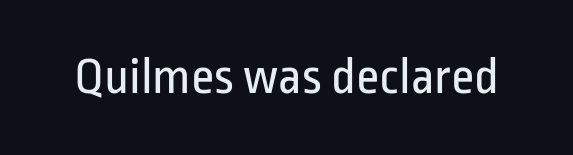
The face used here is a sans, in the tradition of grotesques and geometrics. No italicization has been applied; the sample stays upright. Spacing verdict: proportional, widths tailored to each character. Descenders are the only things crossing below the line. Short note: letters normally spaced.
